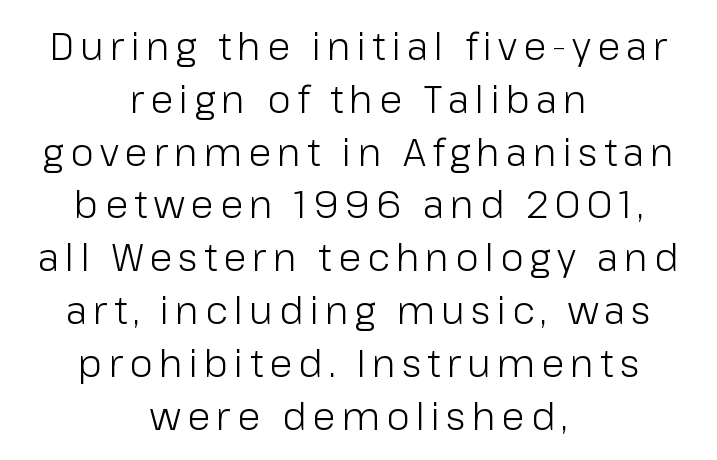
The passage shown is not underscored anywhere. This sample uses an upright cut, with every glyph sitting square on the baseline. What's the leading like? Ordinary, nothing unusual. Note the varied advance widths — an 'i' is clearly narrower than an 'm'.
